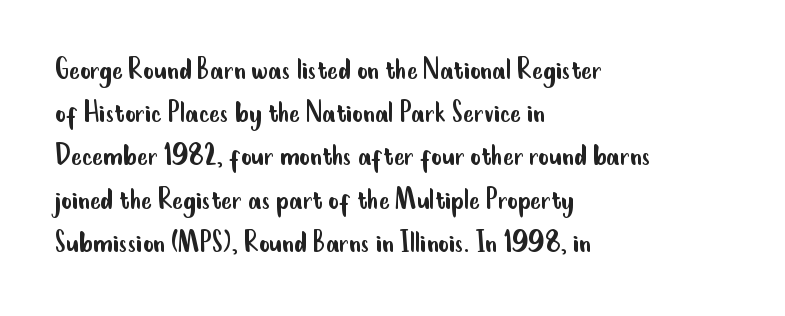
This sample is left-justified, so line endings fall wherever the words run out. Notice how descenders clear the ascenders below comfortably — that's standard leading. The glyphs are unaccompanied by any horizontal stroke below them. No extra ink here — the face is not bold. Does extra space separate the letters? No, they use regular spacing. Check where the strokes stop: nothing finishes them off — pure sans.
